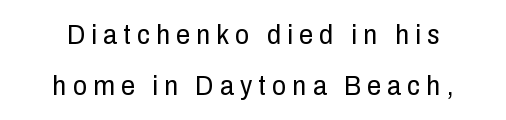
Stroke terminals: plain, sans-serif. Does extra space separate the letters? Yes, quite a lot of it. Proportional: the letters do not fall into vertical columns. Just letters on the line, the space beneath them empty. The letters stand upright; this is a roman face. The cut favours lightness, reaching ordinary text weight at its darkest.
